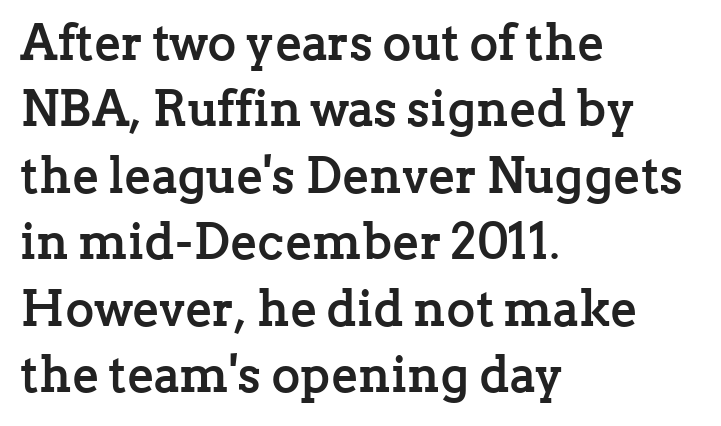
Pretty heavy lettering here — definitely bold. The block of text has a typical density, with ordinary space between rows. Stroke terminals: seriffed. The lettering holds an erect, upright posture throughout.
